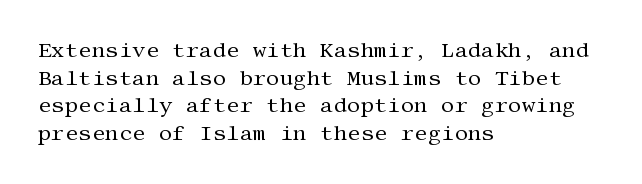
Q: Is the text bold? A: No.
Q: Is the text italic (slanted)? A: No, it is upright.
Q: Is the text underlined? A: No.
Q: How is the paragraph aligned? A: Left-aligned.
Q: Is the spacing between letters normal or unusually wide? A: Normal.
Q: Is the spacing between lines tight, normal or loose? A: Normal.
